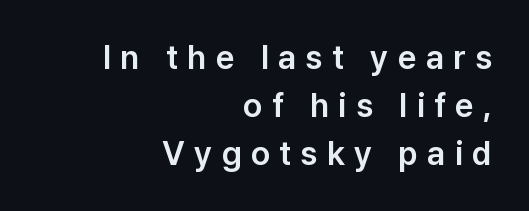
Tracking here is generous; glyphs stand well apart from one another. Check under the words: just untouched page. Proportional: the letters do not fall into vertical columns. If you measured baseline to baseline, you'd find a middling distance.
